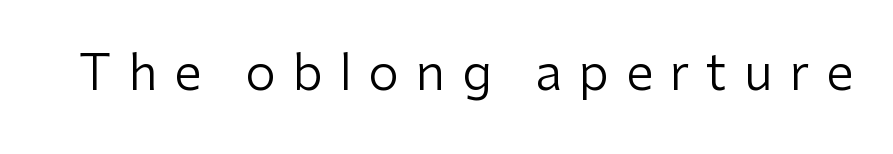
The image shows 49 px regular-weight sans-serif type, upright; set unusually wide letter spacing (+0.34 em), not underlined; low stroke contrast and a medium x-height.
